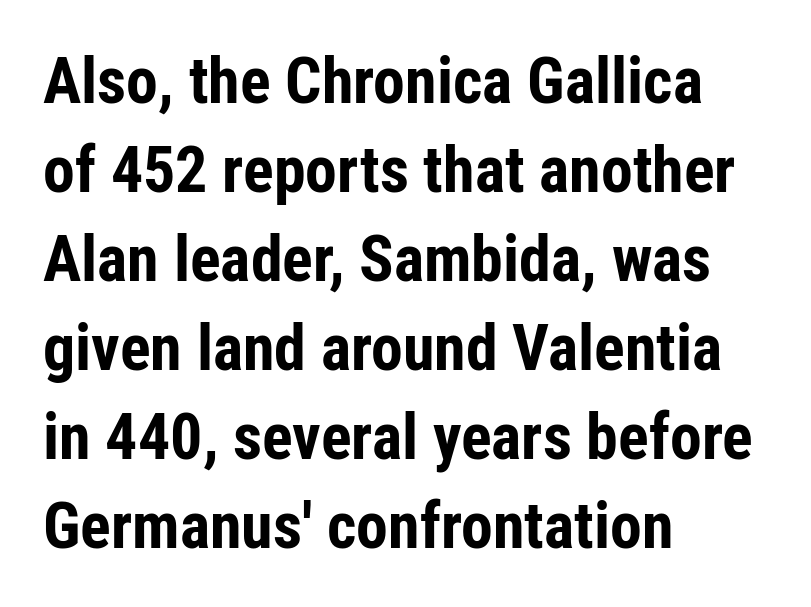
{"serif": "no", "italic": "no", "bold": "yes", "weight": "bold", "width": "condensed", "stroke_contrast": "low", "x_height": "medium", "monospaced": "no", "underline": "no", "align": "left", "line_spacing": "normal", "line_spacing_ratio": 1.39, "letter_spacing": "normal", "letter_spacing_em": 0.0, "glyph_px": 64}
